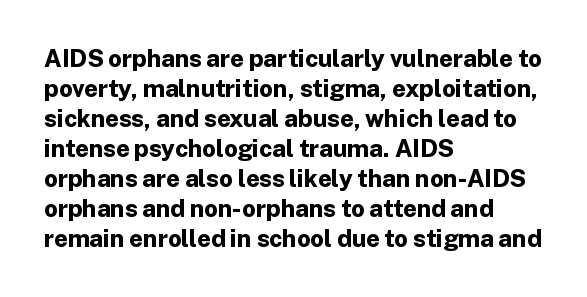
Q: Is the text bold? A: Yes.
Q: Is the text italic (slanted)? A: No, it is upright.
Q: Is the text underlined? A: No.
Q: How is the paragraph aligned? A: Left-aligned.
Q: Is the spacing between letters normal or unusually wide? A: Normal.
Q: Is the spacing between lines tight, normal or loose? A: Normal.
